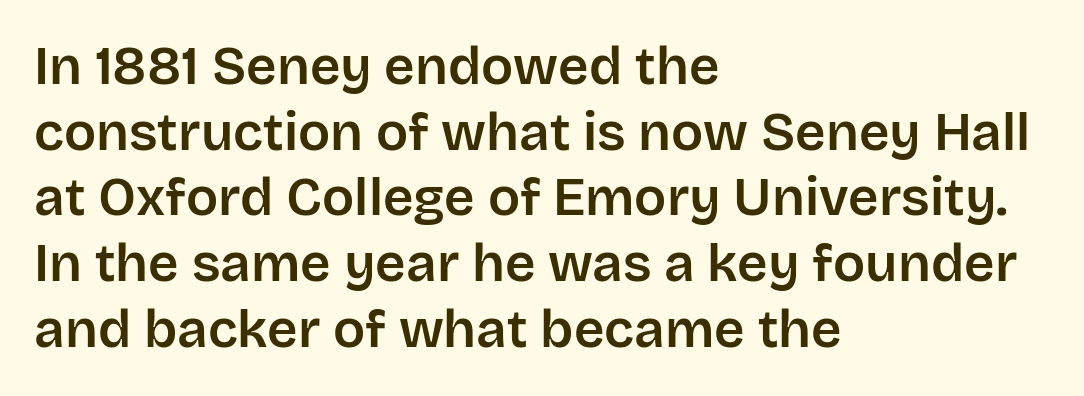
{"serif": "no", "italic": "no", "width": "normal", "stroke_contrast": "low", "x_height": "large", "monospaced": "no", "underline": "no", "align": "left", "line_spacing_ratio": 1.24, "letter_spacing": "normal", "letter_spacing_em": 0.0, "glyph_px": 53}
